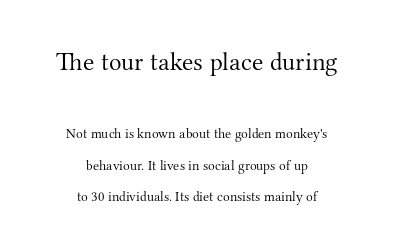
The letters in the upper block stand taller than those in the block below. The passage shown is not bold in any degree. Does the leading feel generous? Absolutely, it's lavish. The letters sit at their default tracking, neither squeezed nor spread. Vertical strokes here are truly vertical.
